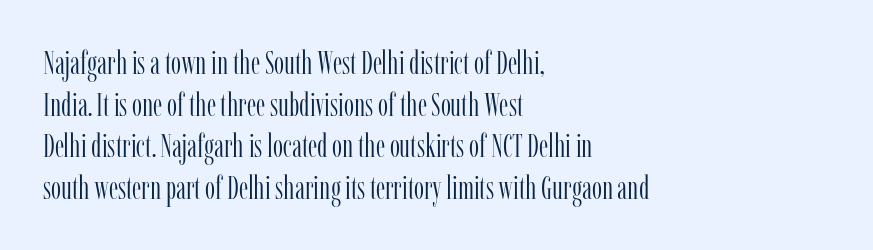
{"serif": "yes", "italic": "no", "bold": "no", "weight": "light", "width": "condensed", "stroke_contrast": "low", "x_height": "medium", "monospaced": "no", "underline": "no", "align": "left", "line_spacing": "normal", "line_spacing_ratio": 1.3, "letter_spacing": "normal", "letter_spacing_em": 0.0, "glyph_px": 32}
